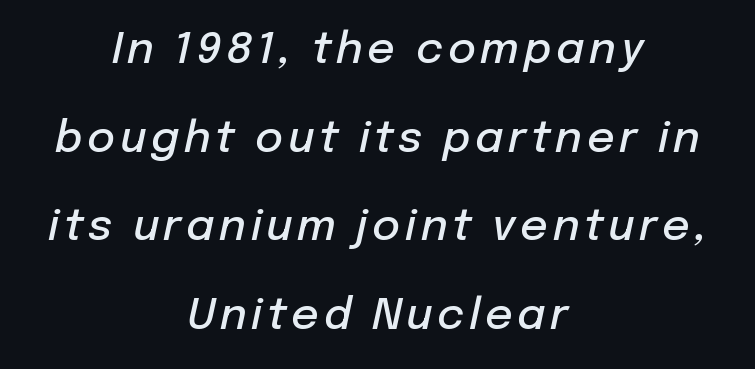
Both edges are ragged and mirror each other, which tells us the setting is centered. Horizontal bands of white between lines are thick stripes. Only glyphs here, with clear space below each row. This sample has the flowing, uneven cadence of proportional lettering. Italic: yes, the glyphs are oblique.
